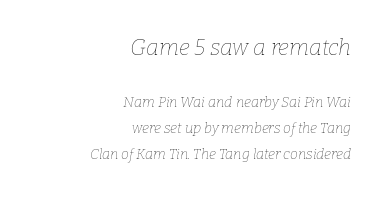
The image shows 22 px text type, italic (leaning right); set right-aligned, line spacing 1.87x, normal letter spacing, not underlined; the first (top) block is 1.57x larger.
